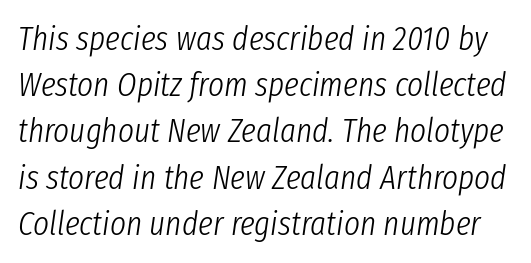
Regarding leading, the lines here are spaced in the standard way. Observe the lean: these are italic letterforms. The font is comparable to plain body text, perhaps lighter. Descenders hang freely into open space. Varying glyph widths throughout — classic text-font behaviour.
